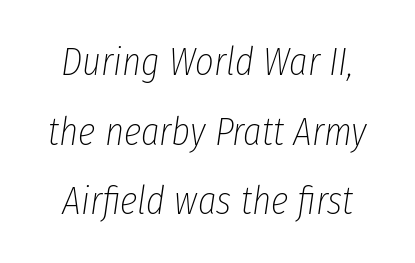
The image shows 40 px thin, condensed type, italic (leaning right); set line spacing 1.74x, normal letter spacing, not underlined; low stroke contrast and a medium x-height.
